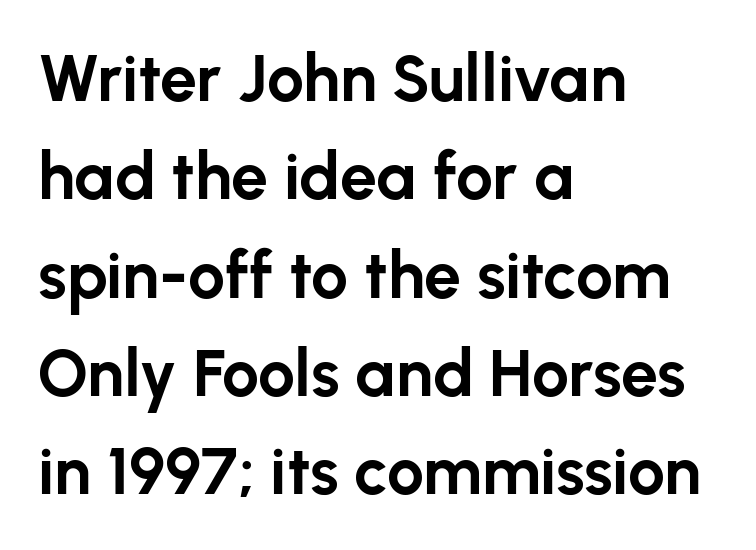
{"serif": "no", "italic": "no", "bold": "yes", "weight": "bold", "width": "normal", "stroke_contrast": "low", "x_height": "medium", "monospaced": "no", "underline": "no", "align": "left", "line_spacing": "normal", "line_spacing_ratio": 1.49, "letter_spacing": "normal", "letter_spacing_em": 0.0, "glyph_px": 66}
